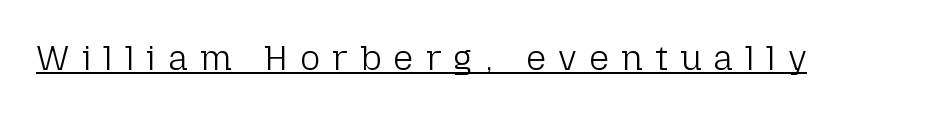
Q: Is the text bold? A: No.
Q: Is the text italic (slanted)? A: No, it is upright.
Q: Is the typeface a serif or a sans-serif typeface? A: Sans-serif.
Q: Is the text underlined? A: Yes.
Q: Is the spacing between letters normal or unusually wide? A: Unusually wide.
Q: Width (condensed, normal, or wide)? A: Normal.
Q: Stroke contrast? A: Low.
Q: x-height? A: Medium.
Q: Monospaced? A: No.
